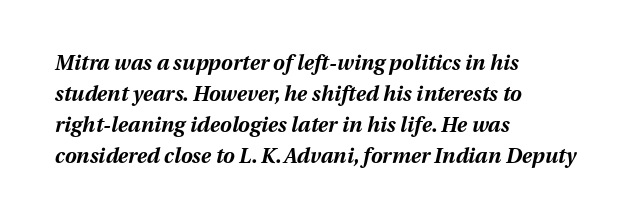
Q: Is the text bold? A: Yes.
Q: Is the text italic (slanted)? A: Yes, it leans right by about 13 degrees.
Q: Is the text underlined? A: No.
Q: How is the paragraph aligned? A: Left-aligned.
Q: Is the spacing between letters normal or unusually wide? A: Normal.
Q: Is the spacing between lines tight, normal or loose? A: Normal.
